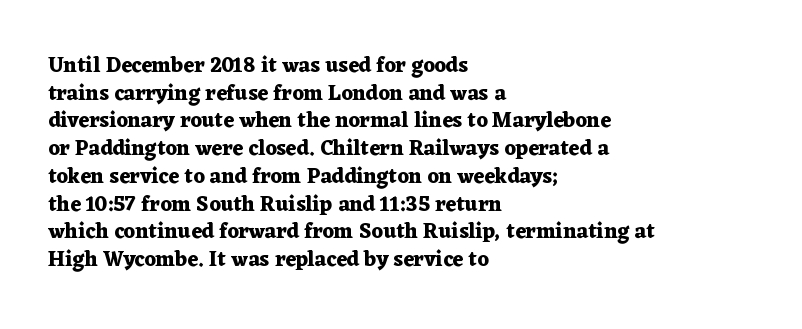
The image shows 21 px bold type, upright; set left-aligned, normal line spacing (1.32x), normal letter spacing, not underlined.
